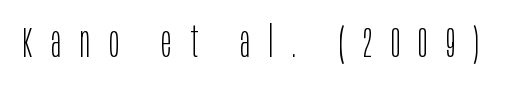
Tracking value appears strongly positive — letters spread wide. Caption: face not bold, strokes unweighted. A sans-serif font was chosen for this passage. The type sits square on the baseline with zero lean. Think of a printed novel: that variable character pitch is what you see here. Rule under the text: the space is simply empty.
